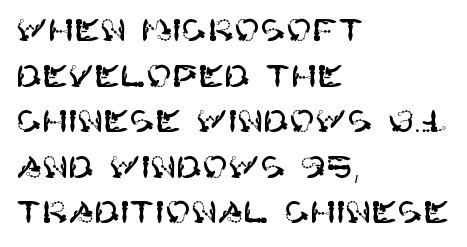
A roman cut, with each character standing at attention. Examine the stroke ends and you'll find no serifs. Beneath every word, the page is bare. Tracking here is standard; glyphs follow each other at the usual distance. How would I describe the line gaps? Plain and ordinary.
